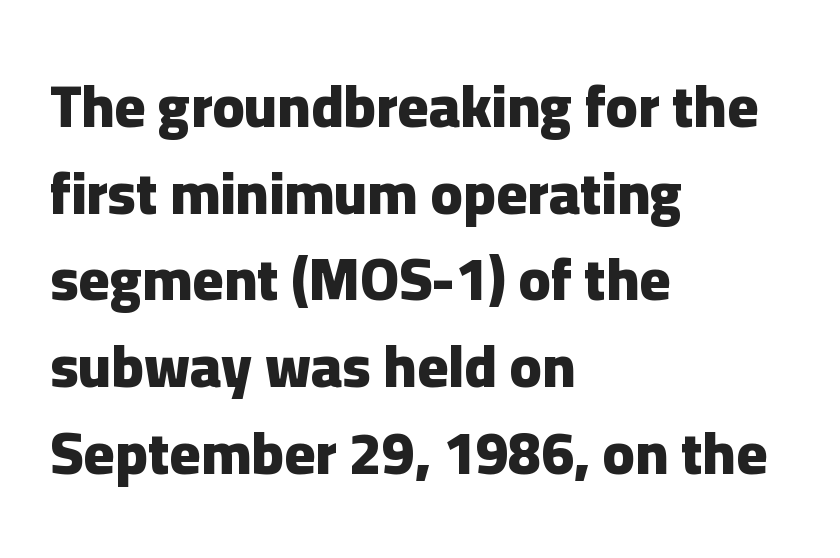
Look at the bottom of the vertical strokes: they stop flat, with no serifs. Any mark beneath the type? The region is blank. The leading is moderate, giving the passage an even texture. The font is running at its bold setting.
